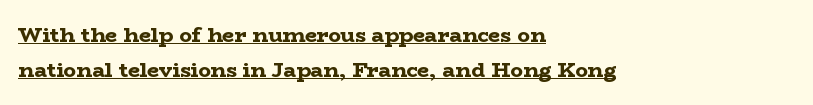
The compositor pushed each line to the left boundary. In designer terms, the underline attribute is active on this setting. Honestly, the letter spacing is just normal — you wouldn't notice it. Ascenders rise straight up at ninety degrees.
